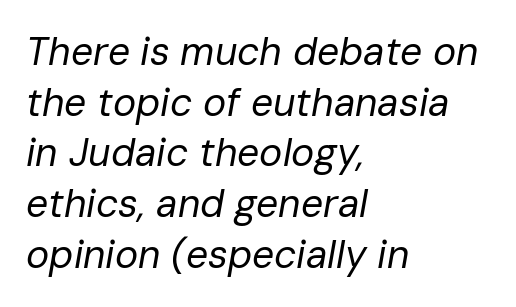
Q: Is the text bold? A: No.
Q: Is the text italic (slanted)? A: Yes, it leans right by about 10 degrees.
Q: Is the text underlined? A: No.
Q: How is the paragraph aligned? A: Left-aligned.
Q: Is the spacing between letters normal or unusually wide? A: Normal.
Q: Is the spacing between lines tight, normal or loose? A: Normal.
Q: Width (condensed, normal, or wide)? A: Normal.
Q: Stroke contrast? A: Low.
Q: x-height? A: Medium.
Q: Monospaced? A: No.
